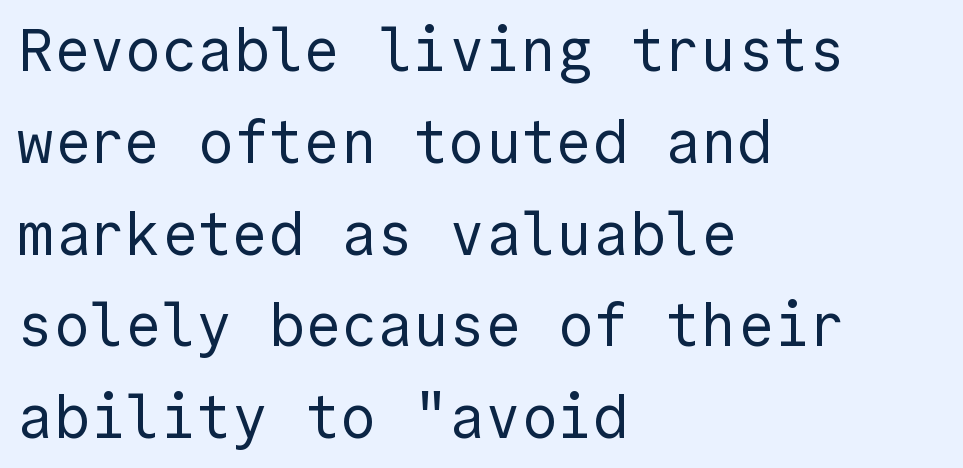
Successive baselines arrive at the customary interval. Style check: upright. The gap between lines stays unmarked. Nothing heavy about these letters — not bold at all. Layout note: lines flush left.
